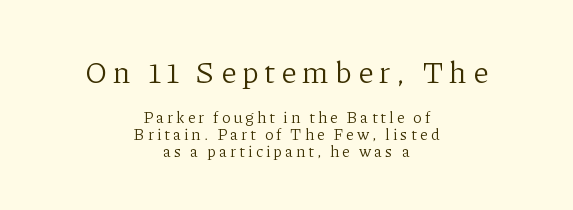
Q: Is the text bold? A: No.
Q: Is the text italic (slanted)? A: No, it is upright.
Q: Is the typeface a serif or a sans-serif typeface? A: Serif.
Q: Is the text underlined? A: No.
Q: How is the paragraph aligned? A: Centered.
Q: Is the spacing between lines tight, normal or loose? A: Tight.
Q: Which block of text is set in a larger size, the first (top) or the second (bottom)? A: The first (top) one.
Q: Width (condensed, normal, or wide)? A: Normal.
Q: Stroke contrast? A: Low.
Q: x-height? A: Medium.
Q: Monospaced? A: No.
